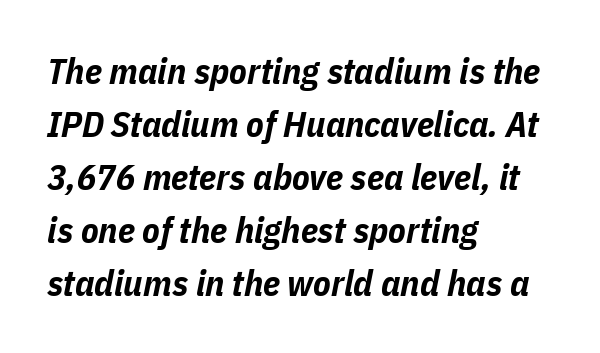
The image shows 36 px bold, condensed type, italic (leaning right); set left-aligned, normal line spacing (1.47x), normal letter spacing, not underlined; low stroke contrast and a medium x-height.
